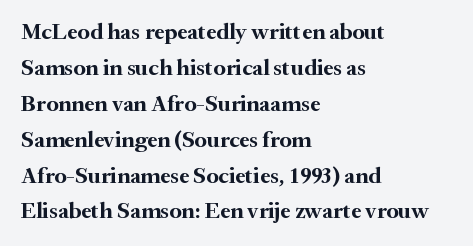
Q: Is the text bold? A: Yes.
Q: Is the text italic (slanted)? A: No, it is upright.
Q: Is the text underlined? A: No.
Q: How is the paragraph aligned? A: Left-aligned.
Q: Is the spacing between letters normal or unusually wide? A: Normal.
Q: Is the spacing between lines tight, normal or loose? A: Normal.
